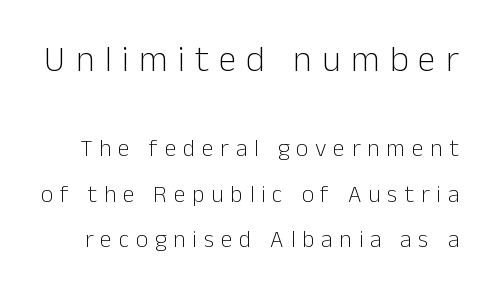
The image shows 36 px light sans-serif type, upright; set loose line spacing (1.9x), unusually wide letter spacing (+0.28 em), not underlined; the first (top) block is 1.5x larger; low stroke contrast and a medium x-height.
